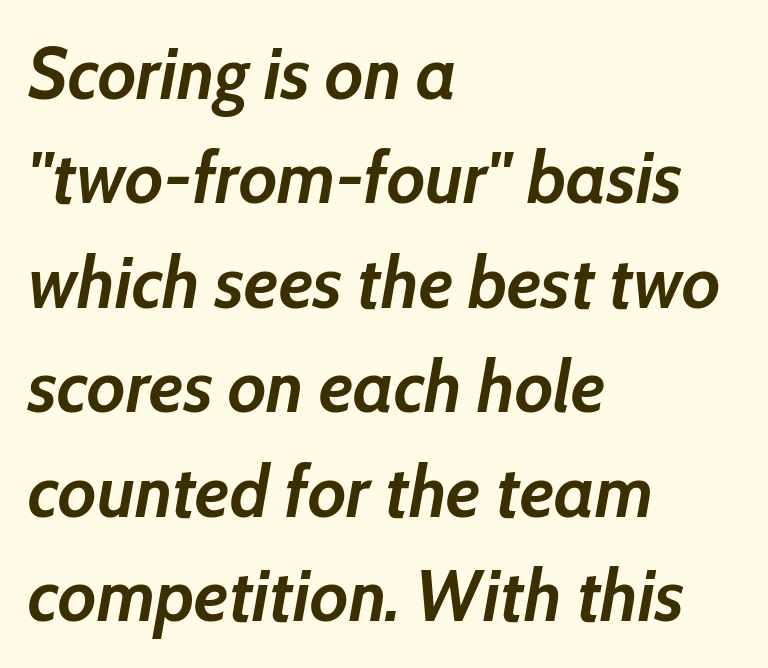
You'd pick this weight for a headline — it's a proper bold. The paragraph shown leans on its left margin. Is there much room between lines? A standard amount, neither cramped nor airy. Style check: oblique. Nobody drew a line under any word here.
